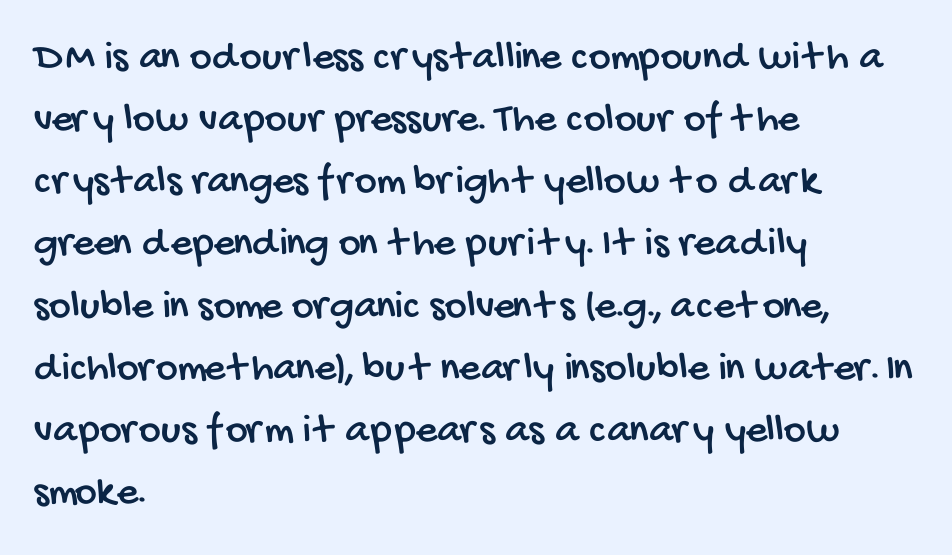
{"serif": "no", "width": "condensed", "stroke_contrast": "low", "x_height": "large", "monospaced": "no", "underline": "no", "align": "left", "line_spacing": "normal", "line_spacing_ratio": 1.48, "letter_spacing": "normal", "letter_spacing_em": 0.0, "glyph_px": 42}
